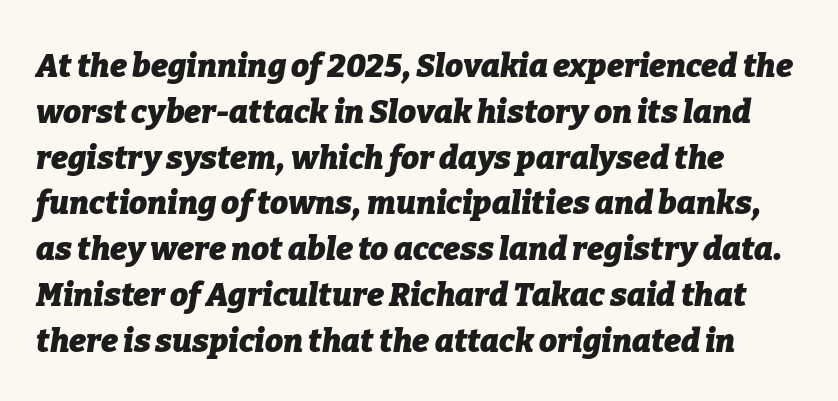
The image shows 32 px heavy type, italic (leaning right); set left-aligned, normal line spacing (1.43x), normal letter spacing, not underlined; low stroke contrast and a medium x-height.
